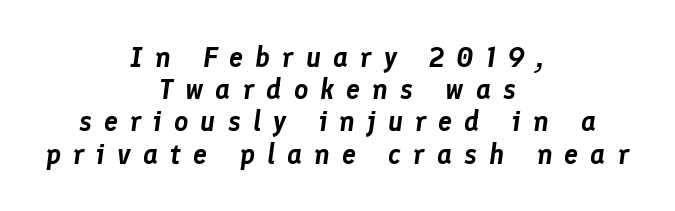
Q: Is the text italic (slanted)? A: Yes, it leans right by about 8 degrees.
Q: Is the text underlined? A: No.
Q: How is the paragraph aligned? A: Centered.
Q: Is the spacing between letters normal or unusually wide? A: Unusually wide.
Q: Is the spacing between lines tight, normal or loose? A: Tight.
Q: Width (condensed, normal, or wide)? A: Normal.
Q: Stroke contrast? A: Low.
Q: x-height? A: Medium.
Q: Monospaced? A: No.
